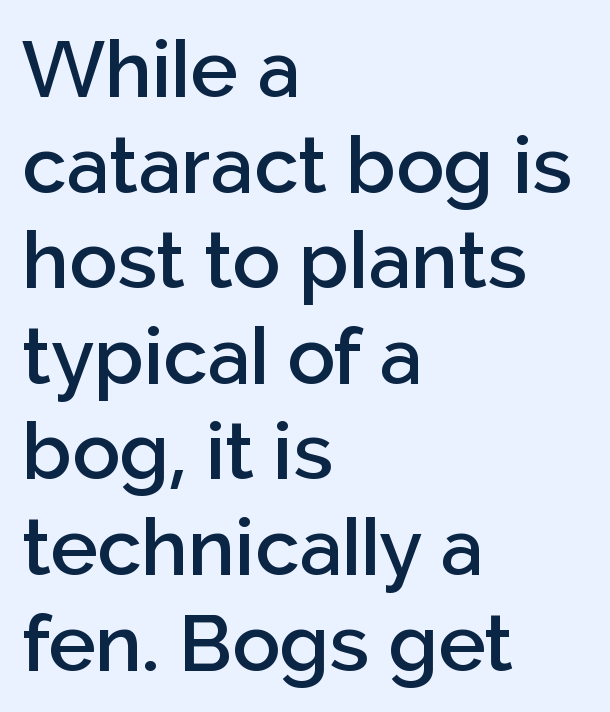
Q: Is the text bold? A: Semi-bold.
Q: Is the text italic (slanted)? A: No, it is upright.
Q: Is the typeface a serif or a sans-serif typeface? A: Sans-serif.
Q: Is the text underlined? A: No.
Q: How is the paragraph aligned? A: Left-aligned.
Q: Is the spacing between letters normal or unusually wide? A: Normal.
Q: Width (condensed, normal, or wide)? A: Normal.
Q: Stroke contrast? A: Low.
Q: x-height? A: Medium.
Q: Monospaced? A: No.
